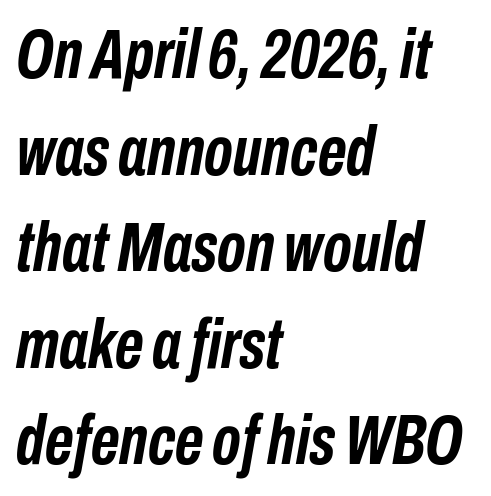
The image shows 70 px semibold, condensed type, italic (leaning right); set left-aligned, normal line spacing (1.38x), normal letter spacing, not underlined; low stroke contrast and a medium x-height.
